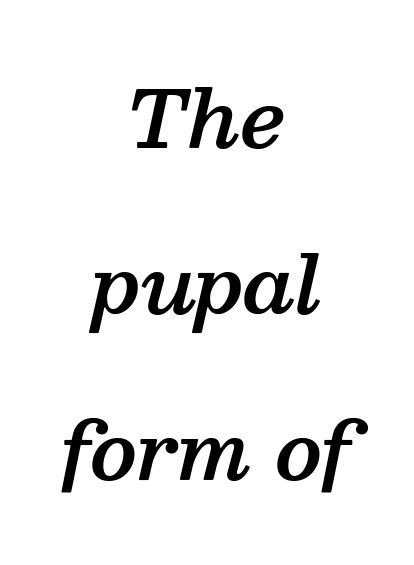
Q: Is the text bold? A: Semi-bold.
Q: Is the text italic (slanted)? A: Yes, it leans right by about 13 degrees.
Q: Is the typeface a serif or a sans-serif typeface? A: Serif.
Q: Is the text underlined? A: No.
Q: How is the paragraph aligned? A: Centered.
Q: Is the spacing between letters normal or unusually wide? A: Normal.
Q: Is the spacing between lines tight, normal or loose? A: Loose.
Q: Width (condensed, normal, or wide)? A: Normal.
Q: Stroke contrast? A: Medium.
Q: x-height? A: Medium.
Q: Monospaced? A: No.
